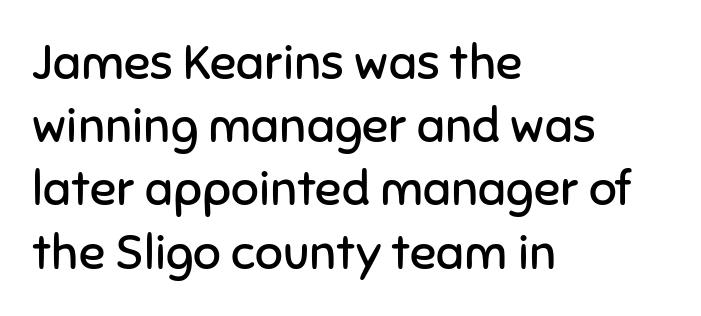
The image shows 49 px regular-weight sans-serif type, upright; set left-aligned, normal line spacing (1.29x), normal letter spacing, not underlined; low stroke contrast and a medium x-height.
